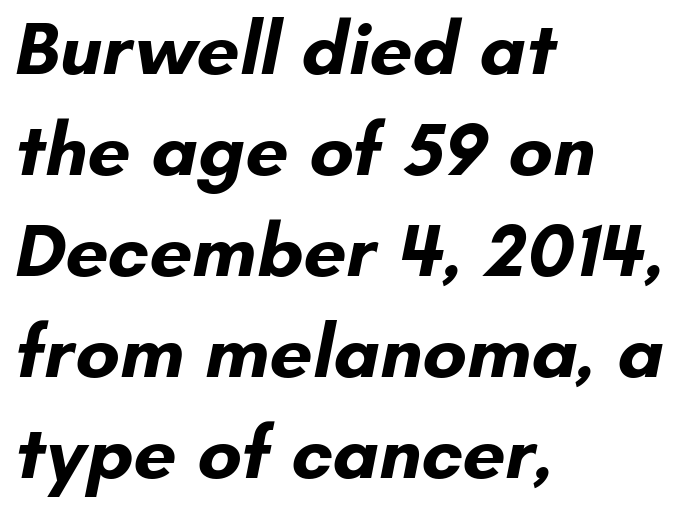
The image shows 76 px bold sans-serif type; set left-aligned, normal line spacing (1.33x), normal letter spacing, not underlined; low stroke contrast and a small x-height.
